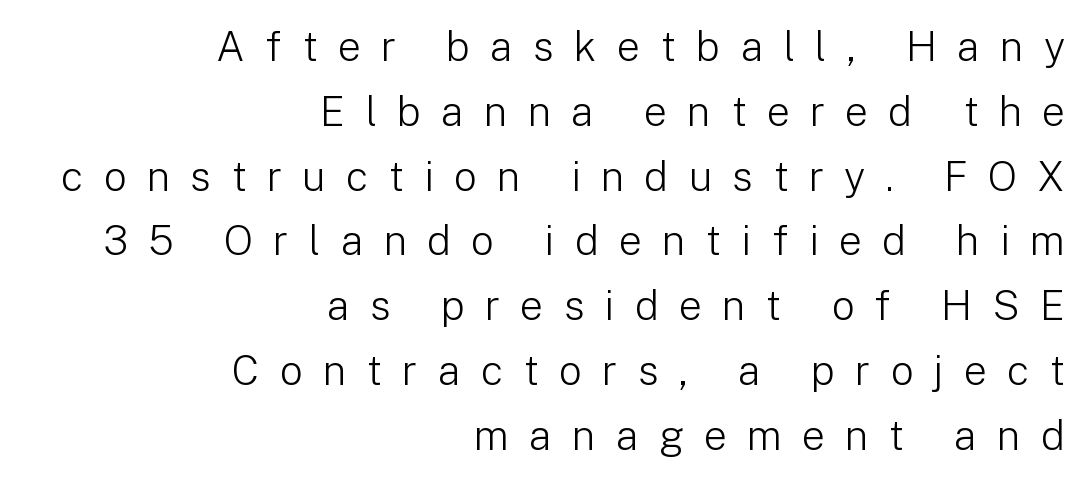
The image shows 41 px light sans-serif type, upright; set right-aligned, normal line spacing (1.58x), unusually wide letter spacing (+0.49 em), not underlined; low stroke contrast and a medium x-height.
